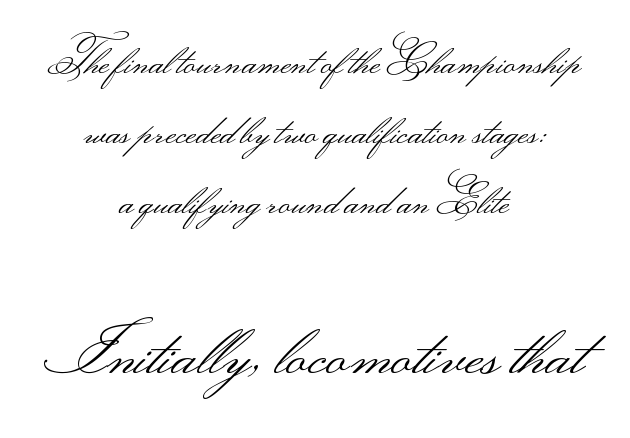
The image shows 71 px light, wide sans-serif type; set centered, line spacing 1.71x, normal letter spacing, not underlined; the second (bottom) block is 1.73x larger; medium stroke contrast.
